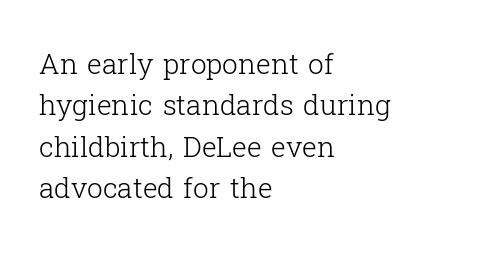
The image shows 28 px light serif type, upright; set left-aligned, normal line spacing (1.48x), normal letter spacing, not underlined; low stroke contrast and a medium x-height.
